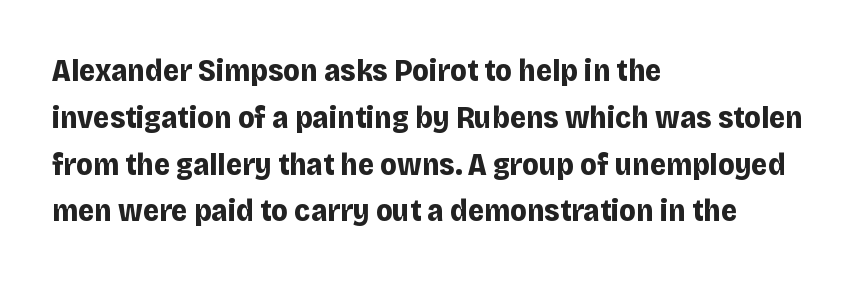
{"serif": "no", "italic": "no", "bold": "yes", "weight": "bold", "width": "normal", "stroke_contrast": "low", "x_height": "large", "monospaced": "no", "underline": "no", "align": "left", "line_spacing": "normal", "line_spacing_ratio": 1.51, "letter_spacing": "normal", "letter_spacing_em": 0.0, "glyph_px": 31}
